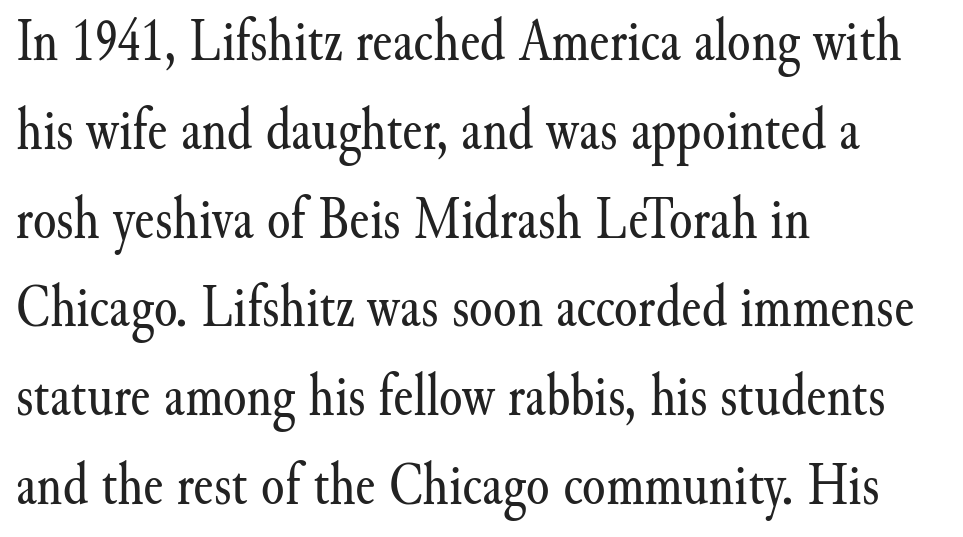
Q: Is the text bold? A: No.
Q: Is the text italic (slanted)? A: No, it is upright.
Q: Is the typeface a serif or a sans-serif typeface? A: Serif.
Q: Is the text underlined? A: No.
Q: How is the paragraph aligned? A: Left-aligned.
Q: Is the spacing between letters normal or unusually wide? A: Normal.
Q: Is the spacing between lines tight, normal or loose? A: Normal.
Q: Width (condensed, normal, or wide)? A: Normal.
Q: Stroke contrast? A: Medium.
Q: x-height? A: Small.
Q: Monospaced? A: No.
